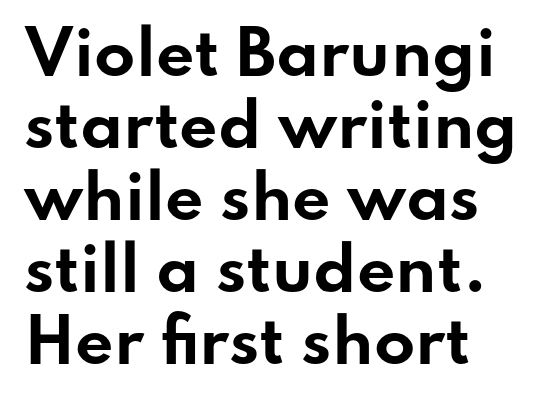
{"serif": "no", "italic": "no", "bold": "yes", "weight": "bold", "width": "wide", "stroke_contrast": "low", "x_height": "small", "monospaced": "no", "underline": "no", "align": "left", "line_spacing_ratio": 1.2, "letter_spacing": "normal", "letter_spacing_em": 0.0, "glyph_px": 60}
